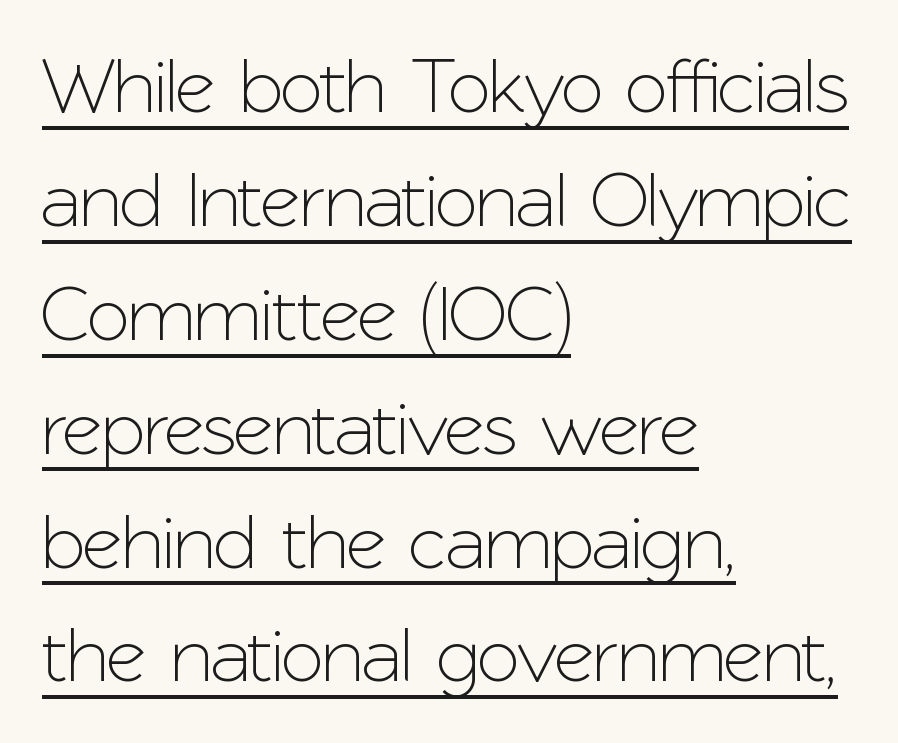
{"serif": "no", "italic": "no", "width": "normal", "stroke_contrast": "low", "x_height": "medium", "monospaced": "no", "underline": "yes", "align": "left", "line_spacing": "normal", "line_spacing_ratio": 1.46, "letter_spacing": "normal", "letter_spacing_em": 0.0, "glyph_px": 78}
